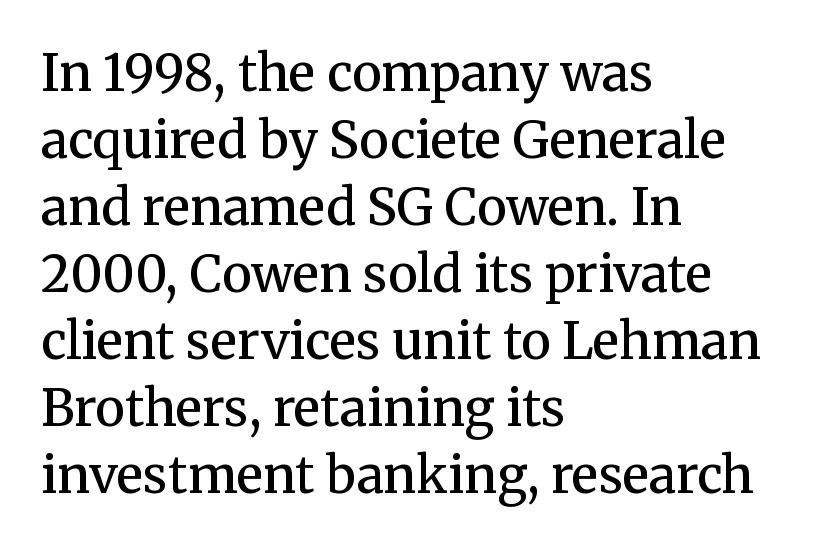
Q: Is the text bold? A: Semi-bold.
Q: Is the text italic (slanted)? A: No, it is upright.
Q: Is the typeface a serif or a sans-serif typeface? A: Serif.
Q: Is the text underlined? A: No.
Q: How is the paragraph aligned? A: Left-aligned.
Q: Is the spacing between letters normal or unusually wide? A: Normal.
Q: Is the spacing between lines tight, normal or loose? A: Normal.
Q: Width (condensed, normal, or wide)? A: Normal.
Q: Stroke contrast? A: Medium.
Q: x-height? A: Medium.
Q: Monospaced? A: No.
